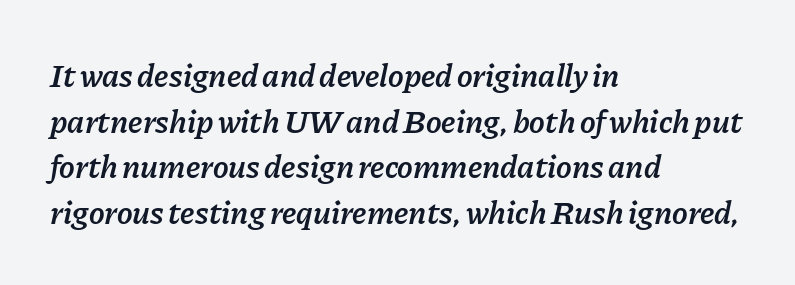
The image shows 33 px semibold type, italic (leaning right); set left-aligned, normal line spacing (1.38x), normal letter spacing, not underlined; low stroke contrast and a medium x-height.
